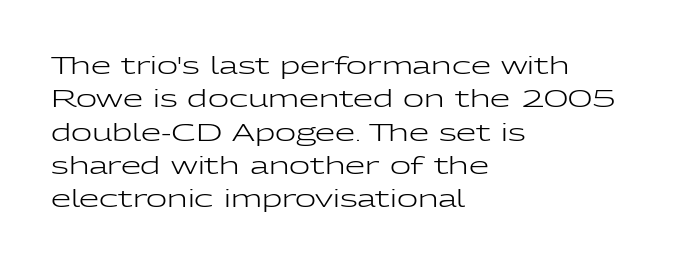
The image shows 23 px text type, upright; set left-aligned, normal line spacing (1.45x), normal letter spacing, not underlined.
